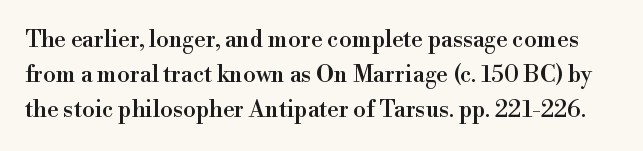
Q: Is the text italic (slanted)? A: No, it is upright.
Q: Is the text underlined? A: No.
Q: Is the spacing between letters normal or unusually wide? A: Normal.
Q: Is the spacing between lines tight, normal or loose? A: Normal.
